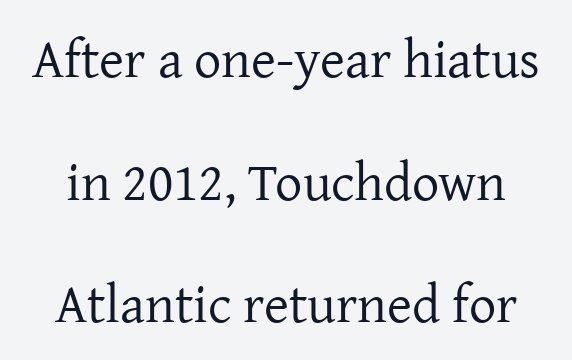
Q: Is the text bold? A: No.
Q: Is the text italic (slanted)? A: No, it is upright.
Q: Is the typeface a serif or a sans-serif typeface? A: Serif.
Q: Is the text underlined? A: No.
Q: Is the spacing between letters normal or unusually wide? A: Normal.
Q: Is the spacing between lines tight, normal or loose? A: Loose.
Q: Width (condensed, normal, or wide)? A: Normal.
Q: Stroke contrast? A: Low.
Q: x-height? A: Medium.
Q: Monospaced? A: No.
